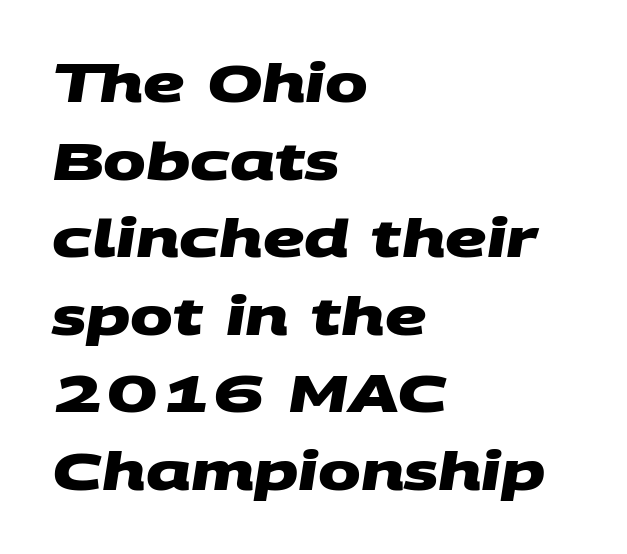
{"serif": "no", "bold": "yes", "weight": "heavy", "width": "wide", "stroke_contrast": "medium", "x_height": "large", "monospaced": "no", "underline": "no", "align": "left", "line_spacing": "normal", "line_spacing_ratio": 1.52, "letter_spacing": "normal", "letter_spacing_em": 0.0, "glyph_px": 51}
